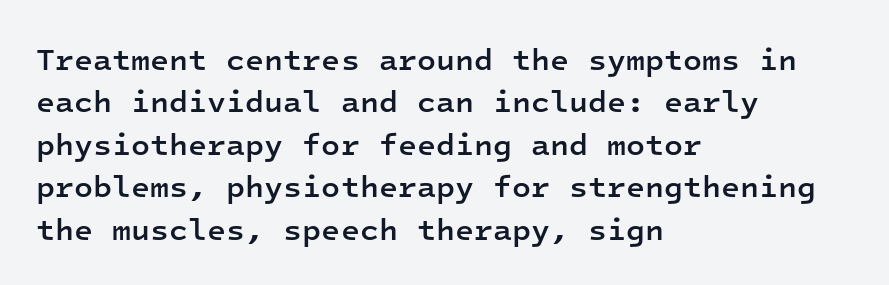
The sample has been set in demibold, a notch under bold. The rendering keeps characters at their native spacing. The passage shown is typeset with a sans-serif family. A normal amount of white space separates one row of letters from the next. The letters march in equal steps, a hallmark of fixed-pitch type. This is the regular roman posture of the typeface.
